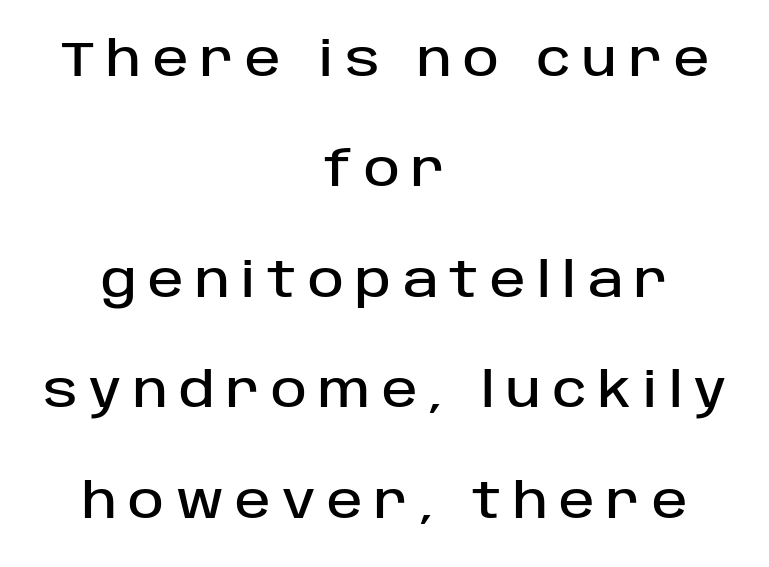
Q: Is the text italic (slanted)? A: No, it is upright.
Q: Is the typeface a serif or a sans-serif typeface? A: Sans-serif.
Q: Is the text underlined? A: No.
Q: How is the paragraph aligned? A: Centered.
Q: Is the spacing between letters normal or unusually wide? A: Unusually wide.
Q: Is the spacing between lines tight, normal or loose? A: Loose.
Q: Width (condensed, normal, or wide)? A: Normal.
Q: Stroke contrast? A: Low.
Q: x-height? A: Large.
Q: Monospaced? A: No.
